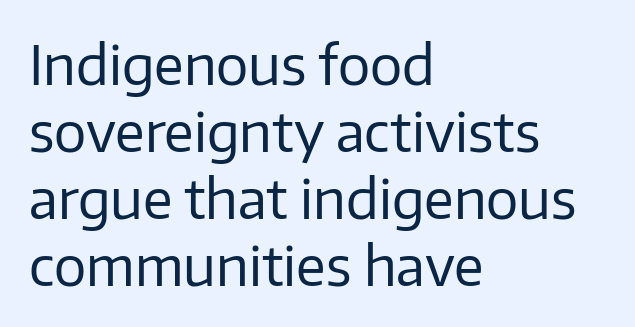
The image shows 54 px regular-weight sans-serif type, upright; set left-aligned, line spacing 1.24x, normal letter spacing, not underlined; low stroke contrast and a medium x-height.
